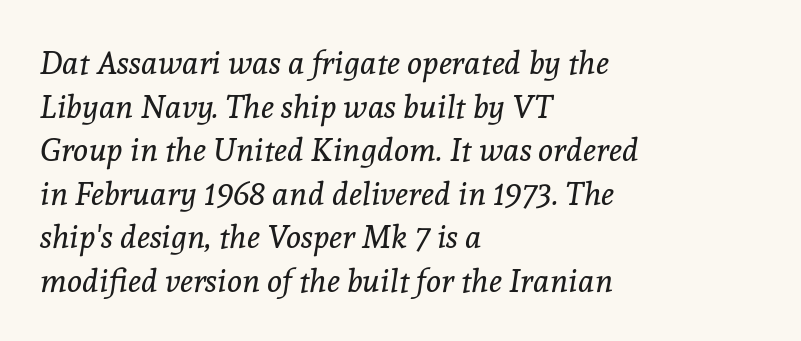
Q: Is the text bold? A: No.
Q: Is the text italic (slanted)? A: Yes, it leans right by about 8 degrees.
Q: Is the typeface a serif or a sans-serif typeface? A: Serif.
Q: Is the text underlined? A: No.
Q: How is the paragraph aligned? A: Left-aligned.
Q: Is the spacing between letters normal or unusually wide? A: Normal.
Q: Is the spacing between lines tight, normal or loose? A: Normal.
Q: Width (condensed, normal, or wide)? A: Normal.
Q: x-height? A: Medium.
Q: Monospaced? A: No.
